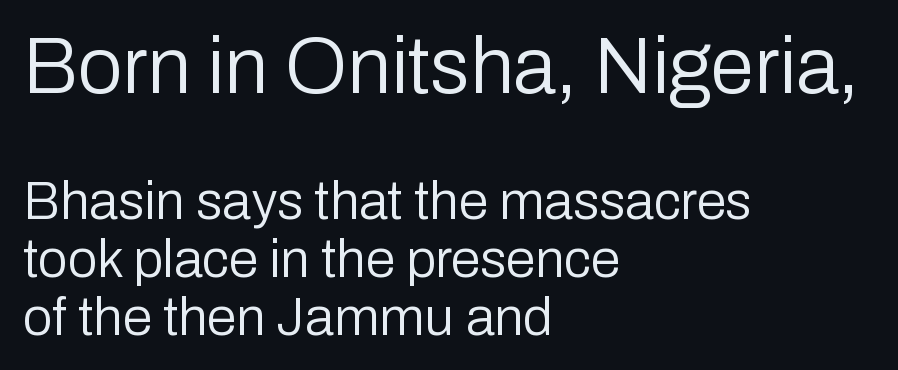
You can tell from the bare stems that sans-serif type was used. Rule under the text: the space is simply empty. The type sits square on the baseline with zero lean. Leftover space on each line is placed entirely after the last word.
